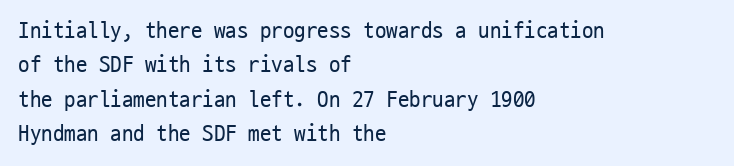
{"italic": "no", "bold": "no", "underline": "no", "align": "left", "line_spacing": "normal", "line_spacing_ratio": 1.5, "letter_spacing": "normal", "letter_spacing_em": 0.0, "glyph_px": 23}
